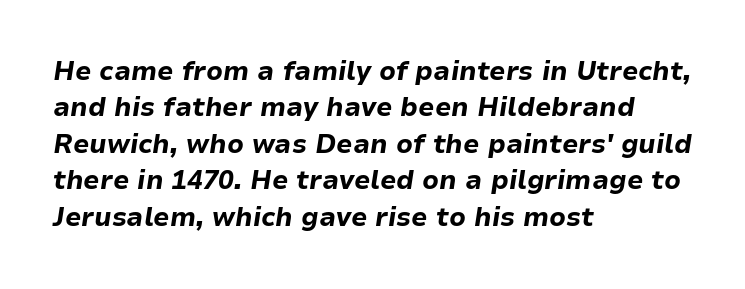
Q: Is the text bold? A: Yes.
Q: Is the text italic (slanted)? A: Yes, it leans right by about 9 degrees.
Q: Is the text underlined? A: No.
Q: How is the paragraph aligned? A: Left-aligned.
Q: Is the spacing between letters normal or unusually wide? A: Normal.
Q: Is the spacing between lines tight, normal or loose? A: Normal.
